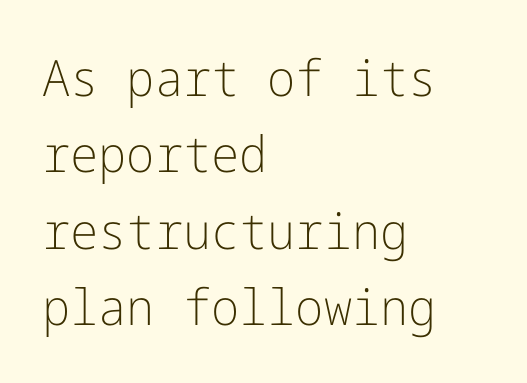
The image shows 50 px light sans-serif type, upright; set left-aligned, normal line spacing (1.53x), normal letter spacing, not underlined; low stroke contrast and a medium x-height.
